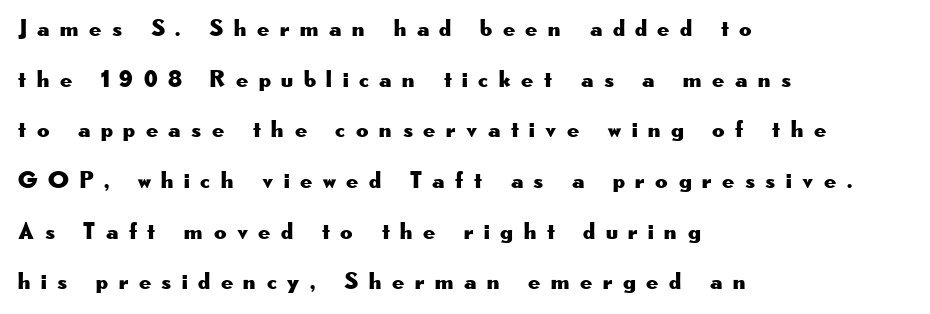
{"italic": "no", "underline": "no", "align": "left", "line_spacing": "loose", "line_spacing_ratio": 2.11, "letter_spacing": "wide", "letter_spacing_em": 0.44, "glyph_px": 24}
